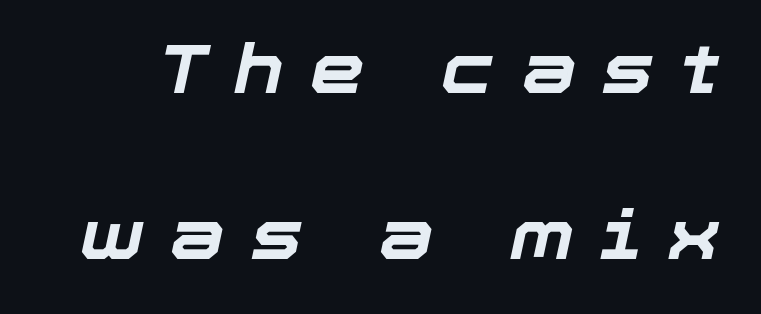
The image shows 69 px bold type, italic (leaning right); set loose line spacing (2.4x), unusually wide letter spacing (+0.38 em), not underlined; low stroke contrast and a medium x-height.
